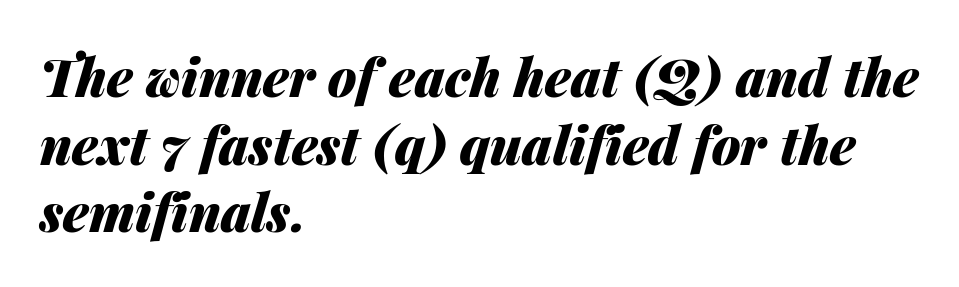
{"italic": "yes", "lean": "right", "slant_degrees": 14, "bold": "yes", "weight": "heavy", "width": "normal", "stroke_contrast": "medium", "x_height": "medium", "monospaced": "no", "underline": "no", "align": "left", "line_spacing": "normal", "line_spacing_ratio": 1.3, "letter_spacing": "normal", "letter_spacing_em": 0.0, "glyph_px": 52}
